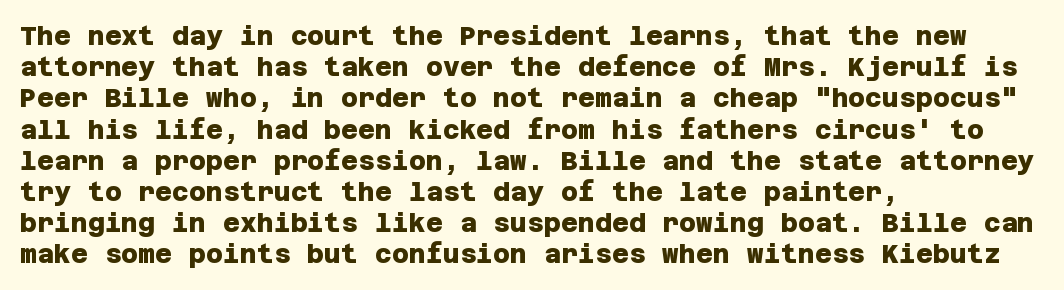
The image shows 26 px bold type; set left-aligned, line spacing 1.2x, normal letter spacing, not underlined.
